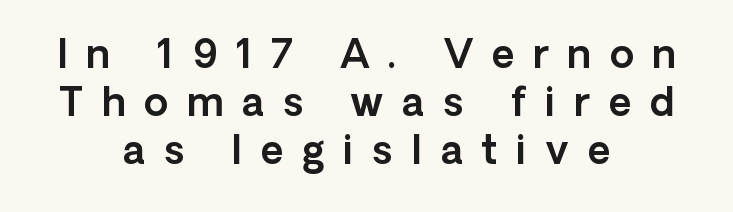
Looks like regular typesetting: each glyph gets only the width it needs. Glance below the letters and you will spot only blank space. Tall strokes in this sample are plumb rather than angled. This sample is center-justified, so both line endings float freely.
